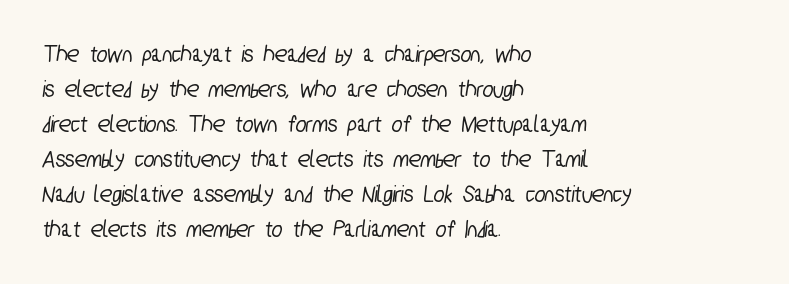
Q: Is the text underlined? A: No.
Q: How is the paragraph aligned? A: Left-aligned.
Q: Is the spacing between letters normal or unusually wide? A: Normal.
Q: Is the spacing between lines tight, normal or loose? A: Normal.
